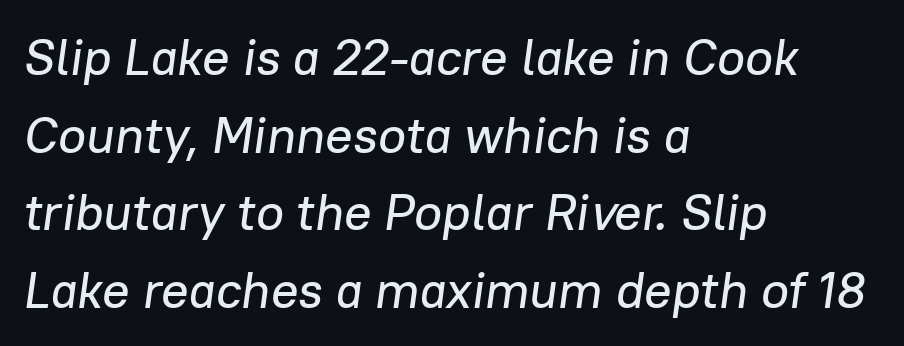
{"italic": "yes", "lean": "right", "slant_degrees": 8, "width": "normal", "stroke_contrast": "low", "x_height": "medium", "monospaced": "no", "underline": "no", "align": "left", "line_spacing": "normal", "line_spacing_ratio": 1.52, "letter_spacing": "normal", "letter_spacing_em": 0.0, "glyph_px": 51}
